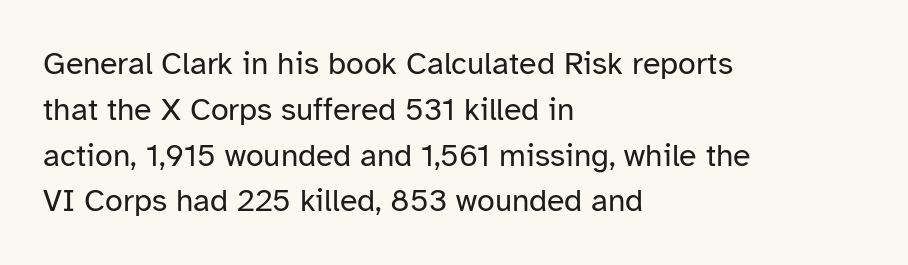
Nothing sits at the stroke ends, so this counts as sans-serif. These lines were composed using upright roman letters. This sample keeps an unexceptional amount of space between lines. The horizontal fit of the characters is conventional and even. Is this a fixed-width face? No — the glyphs have proportional, varying widths.
